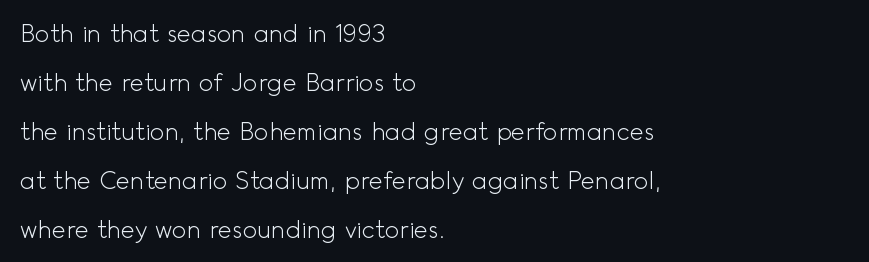
{"italic": "no", "bold": "no", "underline": "no", "align": "left", "line_spacing": "loose", "line_spacing_ratio": 2.04, "letter_spacing": "normal", "letter_spacing_em": 0.0, "glyph_px": 24}
